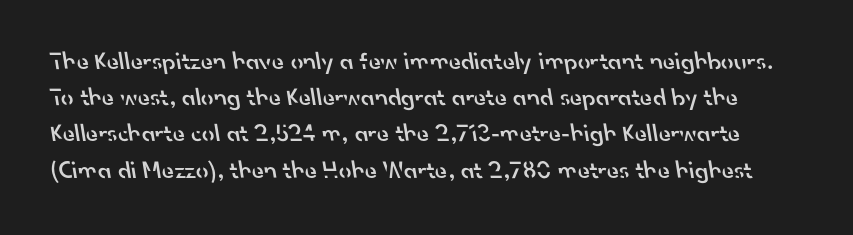
The image shows 25 px text type; set normal line spacing (1.45x), normal letter spacing, not underlined.
